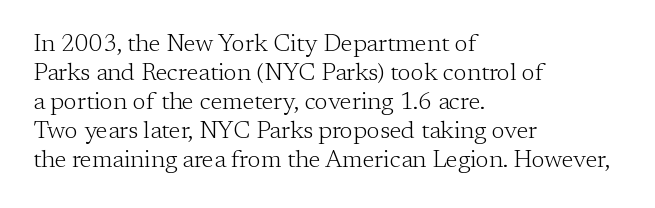
The image shows 24 px text type, upright; set left-aligned, line spacing 1.21x, normal letter spacing, not underlined.
